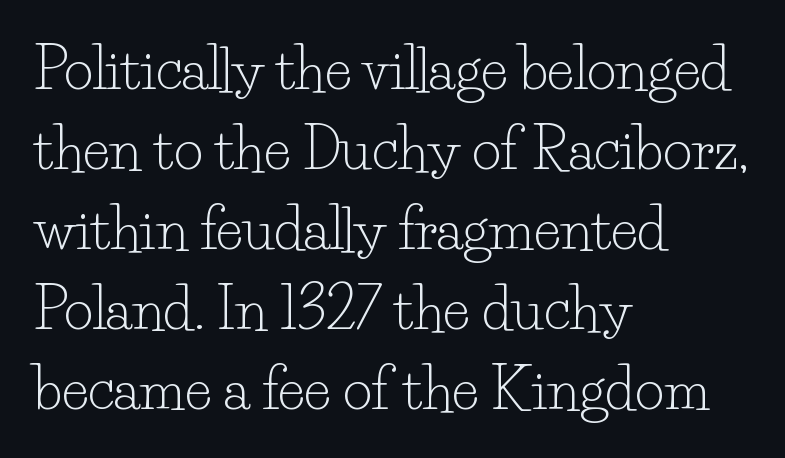
The tracking reads as untouched default to a designer's eye. This sample has the flowing, uneven cadence of proportional lettering. The font sits on the lighter half of the weight spectrum, regular included. Check where the strokes stop: tiny serifs finish them off.
